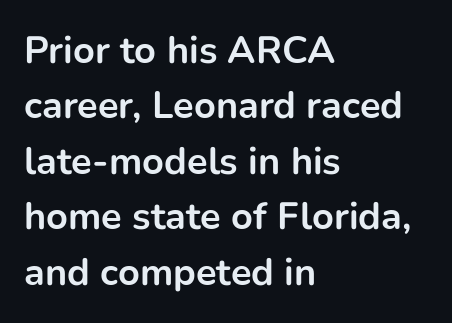
{"serif": "no", "italic": "no", "bold": "yes", "weight": "bold", "width": "normal", "stroke_contrast": "low", "x_height": "medium", "monospaced": "no", "underline": "no", "align": "left", "line_spacing": "normal", "line_spacing_ratio": 1.46, "letter_spacing": "normal", "letter_spacing_em": 0.0, "glyph_px": 38}
